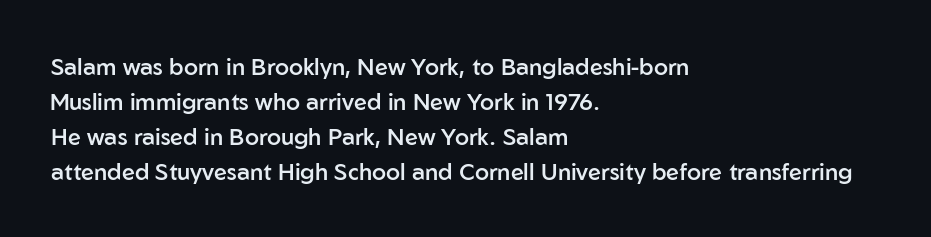
The image shows 23 px text type, upright; set left-aligned, normal line spacing (1.52x), normal letter spacing, not underlined.
